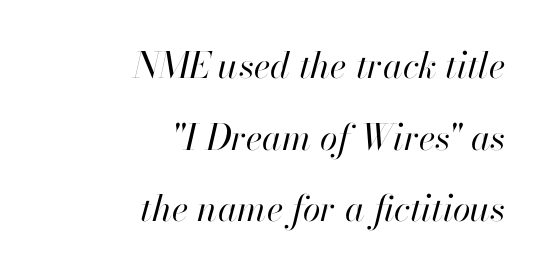
Q: Is the text bold? A: No.
Q: Is the text italic (slanted)? A: Yes, it leans right by about 13 degrees.
Q: Is the text underlined? A: No.
Q: How is the paragraph aligned? A: Right-aligned.
Q: Is the spacing between letters normal or unusually wide? A: Normal.
Q: Is the spacing between lines tight, normal or loose? A: Loose.
Q: Width (condensed, normal, or wide)? A: Normal.
Q: Stroke contrast? A: High.
Q: x-height? A: Small.
Q: Monospaced? A: No.
